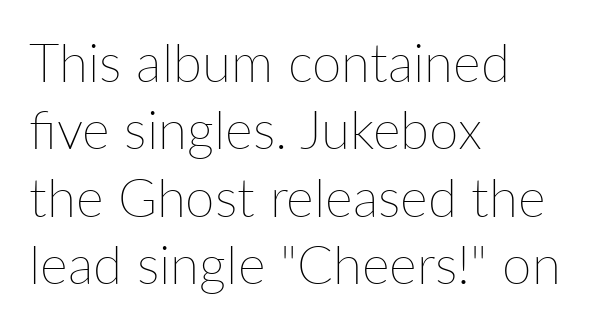
What's the leading like? Ordinary, nothing unusual. The characters are drawn with everyday or finer stroke widths. Glyph-to-glyph distance matches everyday printed text. Alignment: flush left. The glyphs are unaccompanied by any horizontal stroke below them.
